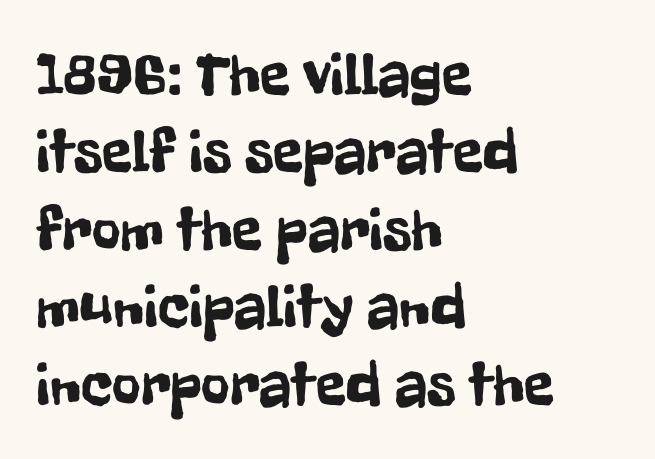
{"serif": "no", "italic": "no", "width": "condensed", "stroke_contrast": "low", "x_height": "medium", "monospaced": "no", "underline": "no", "align": "left", "line_spacing": "normal", "line_spacing_ratio": 1.25, "letter_spacing": "normal", "letter_spacing_em": 0.0, "glyph_px": 62}
